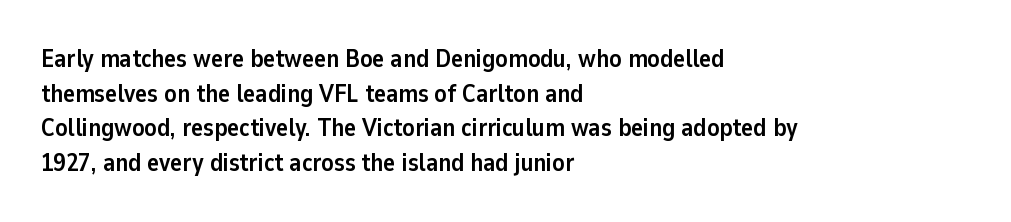
{"italic": "no", "bold": "yes", "underline": "no", "align": "left", "line_spacing": "normal", "line_spacing_ratio": 1.39, "letter_spacing": "normal", "letter_spacing_em": 0.0, "glyph_px": 25}
